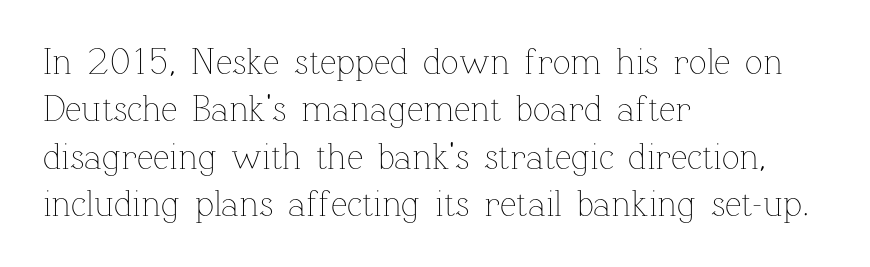
{"italic": "no", "bold": "no", "weight": "thin", "width": "normal", "stroke_contrast": "low", "x_height": "medium", "monospaced": "no", "underline": "no", "align": "left", "line_spacing": "normal", "line_spacing_ratio": 1.28, "letter_spacing": "normal", "letter_spacing_em": 0.0, "glyph_px": 37}
